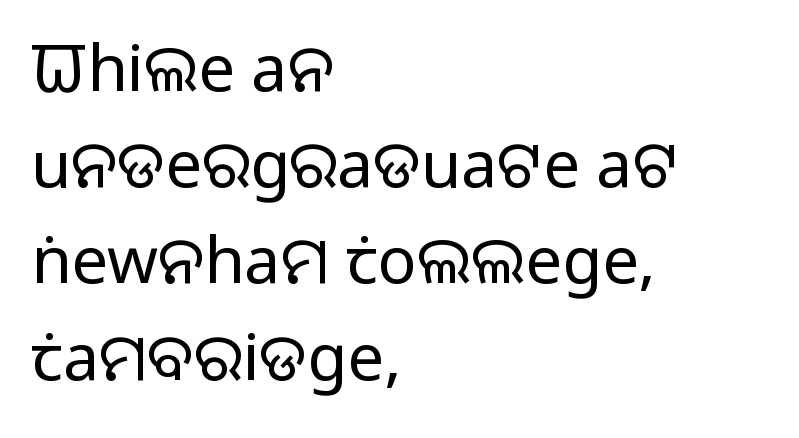
The face used here is proportionally spaced, like ordinary book or web type. A typesetter would label this face a sans. Leading: standard. The letters look calm and open, with moderate or lighter stems. The horizontal fit of the characters is conventional and even. Just letters on the line, the space beneath them empty.
